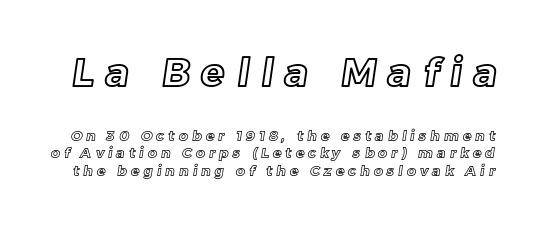
The first block has been scaled up relative to the second. Look at the tracking — it's clearly loosened, letters drifting apart. Leading matches the norm, producing a regular column. Plain, unruled lines of type. The rendering uses natural spacing where letterforms have individual widths.
